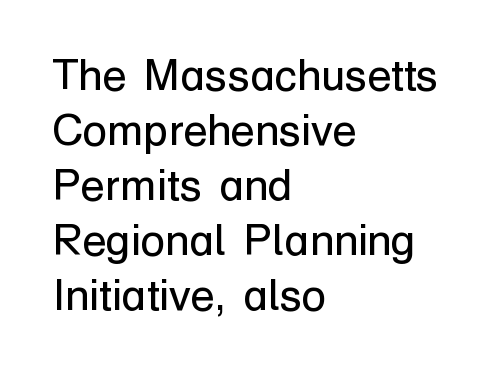
No extra tracking has been applied to these lines. Tall strokes in this sample are plumb rather than angled. No extra ink here — the face is not bold. Observe the absence of serifs on each vertical stroke in this sample. Lines of text with bare space underneath.
